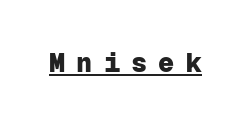
{"italic": "no", "bold": "yes", "underline": "yes", "letter_spacing": "wide", "letter_spacing_em": 0.41, "glyph_px": 27}
